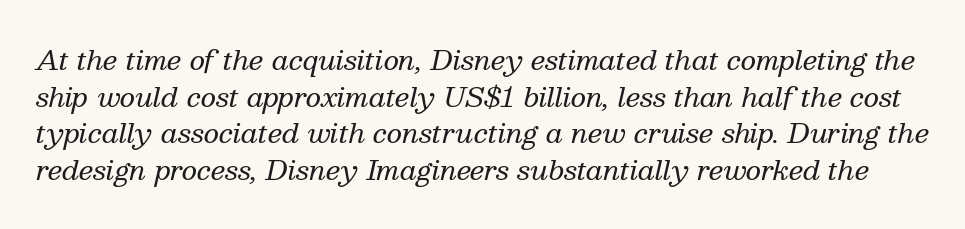
{"italic": "yes", "lean": "right", "slant_degrees": 13, "bold": "no", "underline": "no", "line_spacing": "normal", "line_spacing_ratio": 1.36, "letter_spacing": "normal", "letter_spacing_em": 0.0, "glyph_px": 27}
